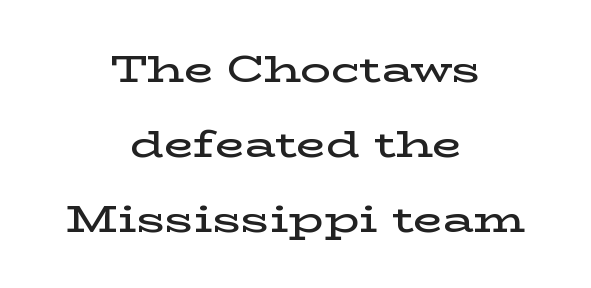
How are the letters spaced? Ordinarily, with no added tracking. Successive baselines arrive slowly, with a big drop between each. Note the varied advance widths — an 'i' is clearly narrower than an 'm'. Typesetter's note: demi weight, one step under bold.
